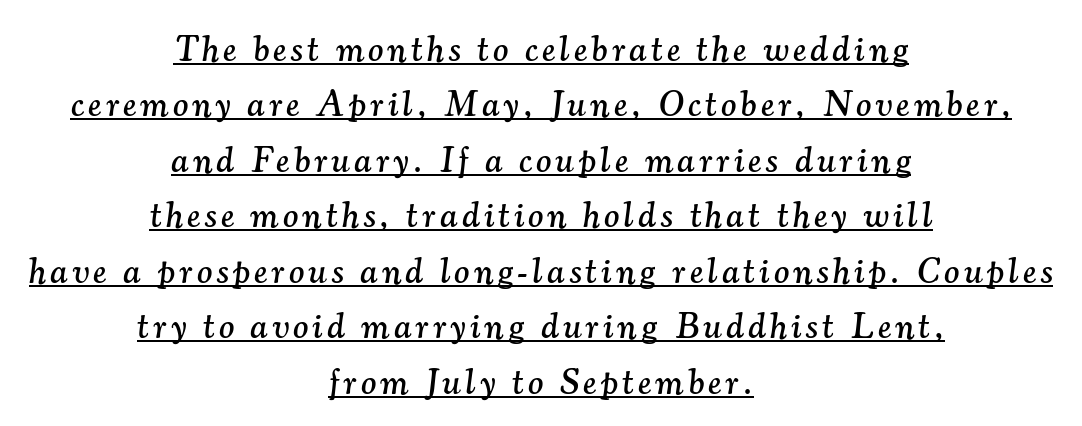
The image shows 36 px serif type, italic (leaning right); set centered, normal line spacing (1.54x), underlined; medium stroke contrast and a small x-height.
